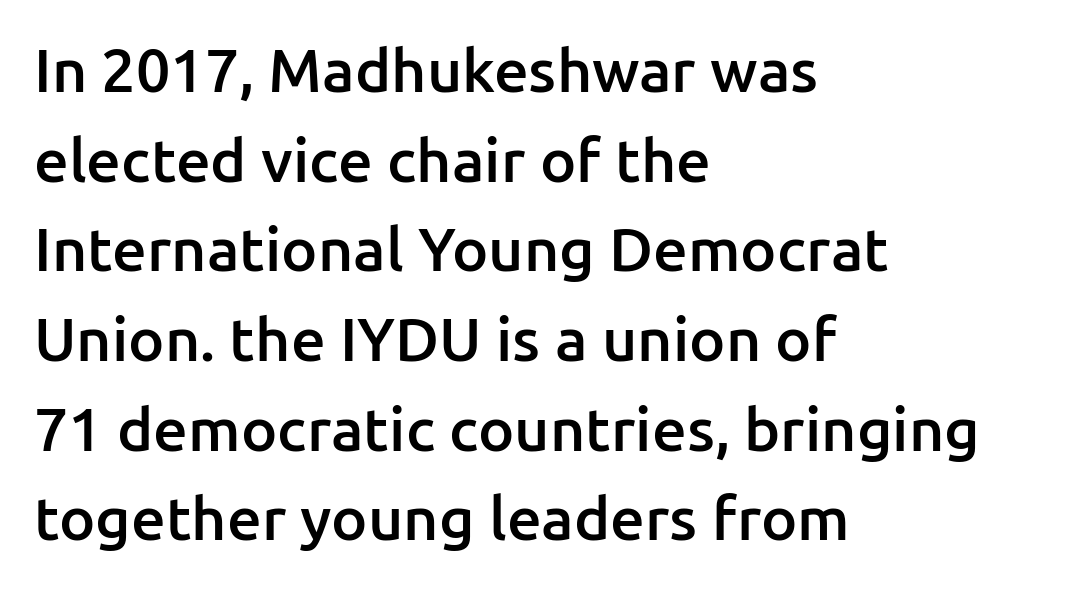
{"serif": "no", "italic": "no", "bold": "semi", "weight": "semibold", "width": "normal", "stroke_contrast": "low", "x_height": "medium", "monospaced": "no", "underline": "no", "align": "left", "line_spacing": "normal", "line_spacing_ratio": 1.47, "letter_spacing": "normal", "letter_spacing_em": 0.0, "glyph_px": 61}
